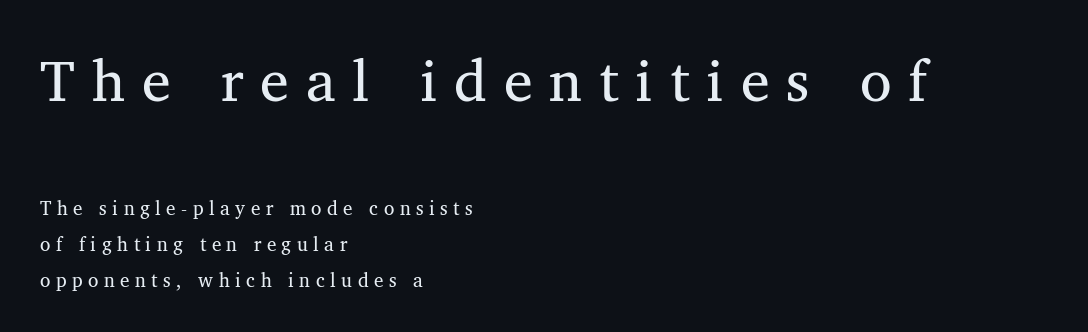
The space beneath each line is pristine and unruled. Someone cranked the tracking dial way up on this one. Visually the block forms a straight wall on the left and a jagged coastline on the right. Size contrast runs from large at the top to small at the bottom.
